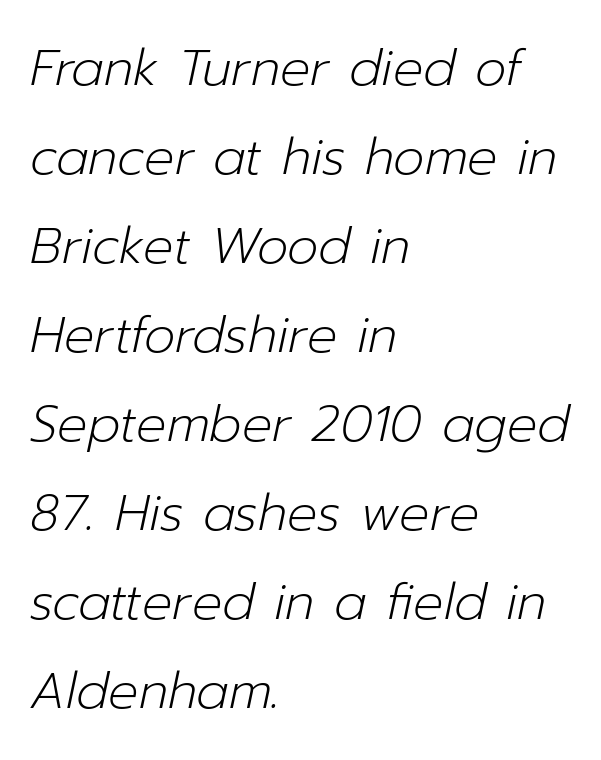
The image shows 50 px light type, italic (leaning right); set left-aligned, line spacing 1.78x, normal letter spacing, not underlined; low stroke contrast and a medium x-height.
